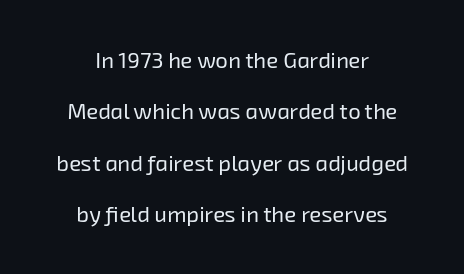
The image shows 22 px text type; set centered, loose line spacing (2.34x), normal letter spacing, not underlined.
